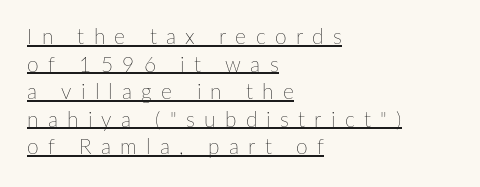
{"italic": "no", "bold": "no", "underline": "yes", "align": "left", "line_spacing": "normal", "line_spacing_ratio": 1.31, "letter_spacing": "wide", "letter_spacing_em": 0.44, "glyph_px": 21}
